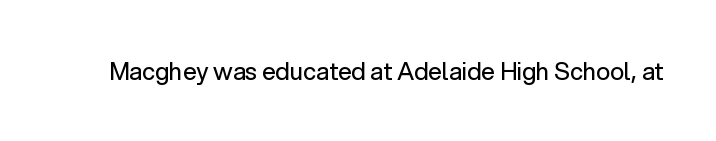
Q: Is the text bold? A: No.
Q: Is the text italic (slanted)? A: No, it is upright.
Q: Is the text underlined? A: No.
Q: Is the spacing between letters normal or unusually wide? A: Normal.
